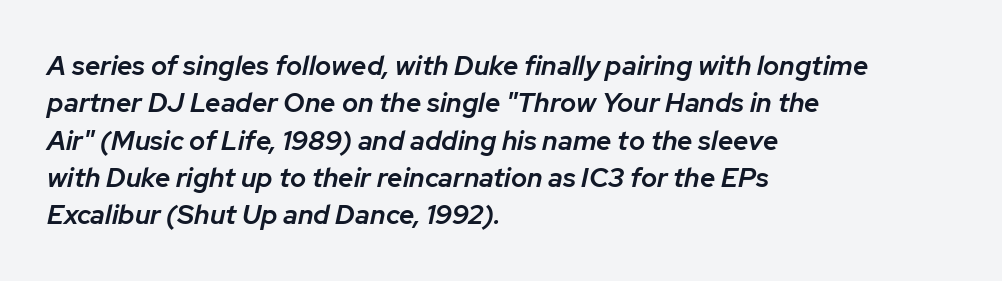
The image shows 27 px text type, italic (leaning right); set left-aligned, normal line spacing (1.38x), normal letter spacing, not underlined.
